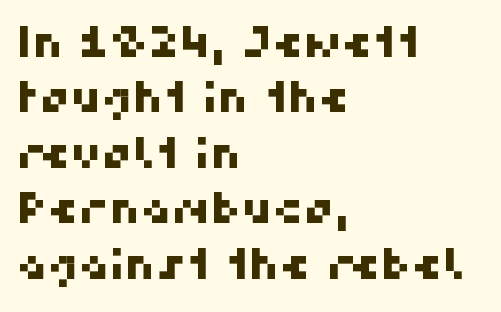
{"serif": "no", "width": "normal", "stroke_contrast": "high", "x_height": "medium", "monospaced": "no", "underline": "no", "align": "left", "line_spacing": "normal", "line_spacing_ratio": 1.29, "letter_spacing": "normal", "letter_spacing_em": 0.0, "glyph_px": 43}
